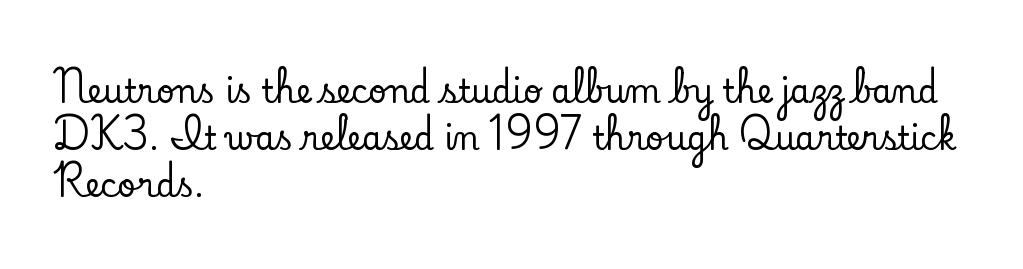
Q: Is the text italic (slanted)? A: No, it is upright.
Q: Is the typeface a serif or a sans-serif typeface? A: Serif.
Q: Is the text underlined? A: No.
Q: How is the paragraph aligned? A: Left-aligned.
Q: Is the spacing between letters normal or unusually wide? A: Normal.
Q: Is the spacing between lines tight, normal or loose? A: Normal.
Q: Width (condensed, normal, or wide)? A: Normal.
Q: Stroke contrast? A: Low.
Q: x-height? A: Small.
Q: Monospaced? A: No.
